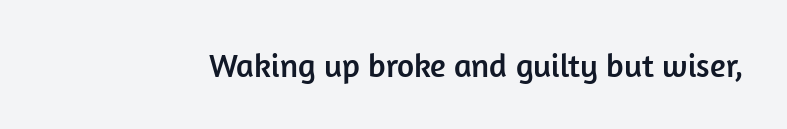
Is the letter spacing exaggerated? No — it looks like the ordinary default. A clean baseline with only descenders dipping below it. Is this a sans? Yes — the strokes have no serifs. Character widths vary here, with narrow letters taking less room than wide ones. Unlike italic type, these characters show no tilt at all.
